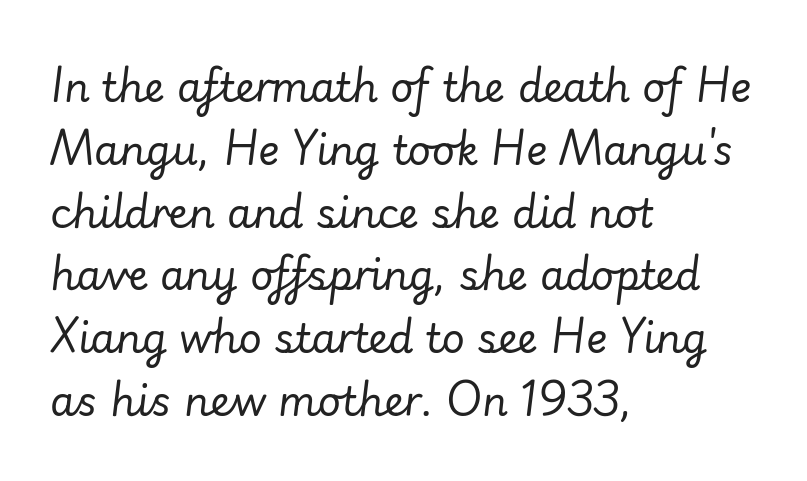
The image shows 40 px regular-weight type, italic (leaning right); set left-aligned, normal line spacing (1.57x), normal letter spacing, not underlined; low stroke contrast and a small x-height.
